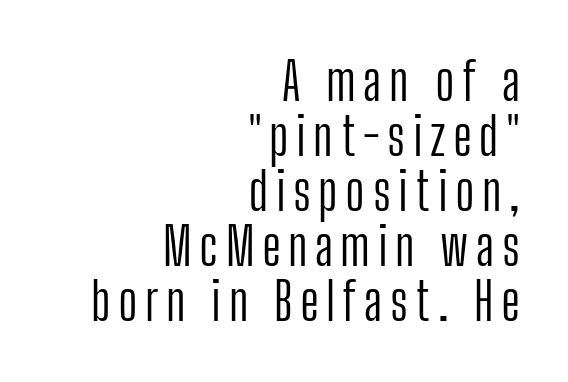
Typographically, this falls in the sans-serif category. Nobody drew a line under any word here. What's the leading like? Squeezed, with rows nearly overlapping. The letters stand straight up with perfectly vertical stems.
